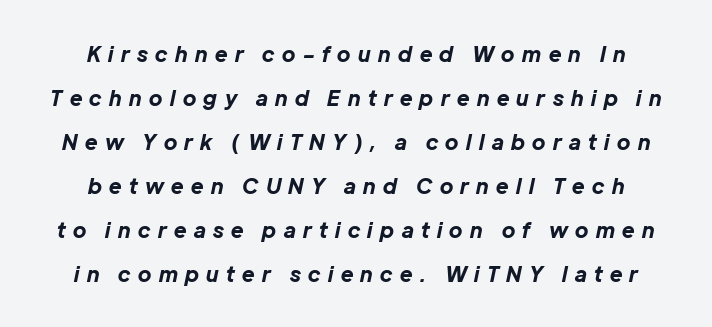
Q: Is the text bold? A: Yes.
Q: Is the text italic (slanted)? A: Yes, it leans right by about 12 degrees.
Q: Is the text underlined? A: No.
Q: Is the spacing between letters normal or unusually wide? A: Unusually wide.
Q: Is the spacing between lines tight, normal or loose? A: Loose.
